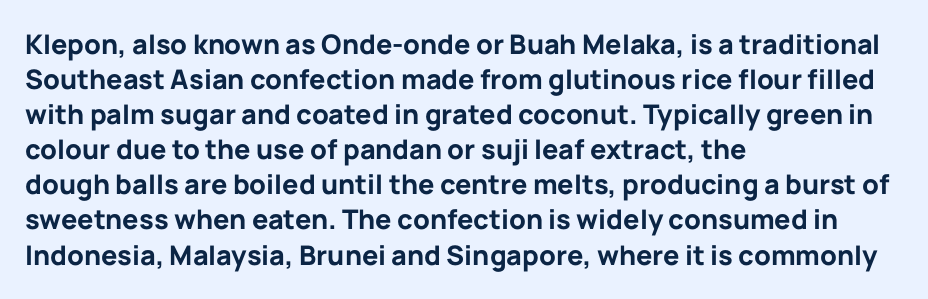
Is there much room between lines? A standard amount, neither cramped nor airy. Emphasis by weight is at full strength: bold. Each word holds together tightly as a unit, with standard inter-letter gaps. Rule under the text: the space is simply empty. Style check: upright. Does the copy run flush right? No — it runs flush left.
